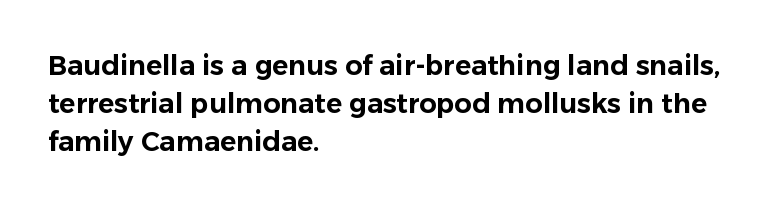
Q: Is the text italic (slanted)? A: No, it is upright.
Q: Is the text underlined? A: No.
Q: How is the paragraph aligned? A: Left-aligned.
Q: Is the spacing between letters normal or unusually wide? A: Normal.
Q: Is the spacing between lines tight, normal or loose? A: Normal.
